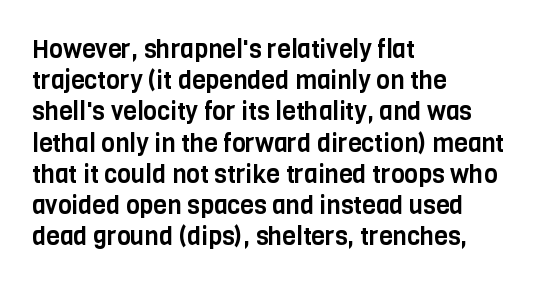
{"italic": "no", "underline": "no", "align": "left", "line_spacing": "normal", "line_spacing_ratio": 1.25, "letter_spacing": "normal", "letter_spacing_em": 0.0, "glyph_px": 25}
